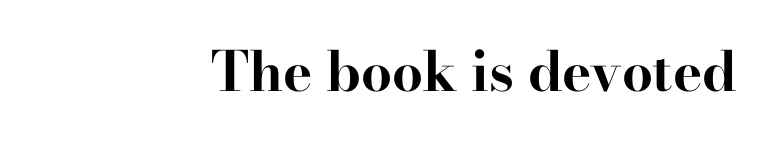
The image shows 55 px bold, wide serif type, upright; set right-aligned, normal letter spacing, not underlined; high stroke contrast and a small x-height.
